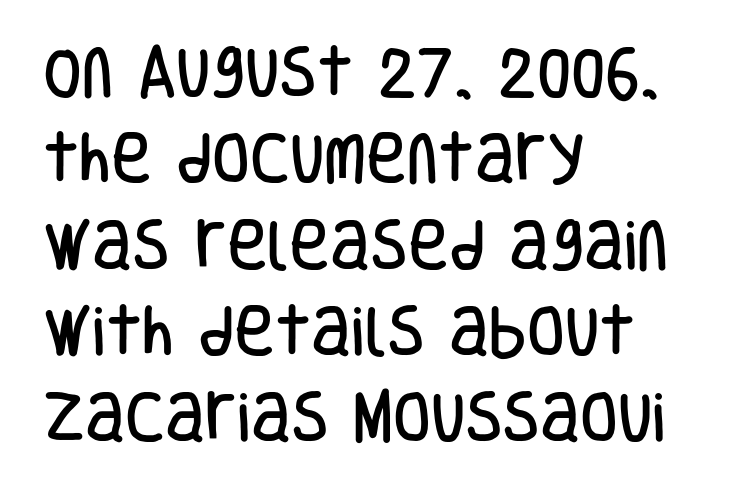
Italic? Not at all — the glyphs are vertical. Summary of vertical rhythm: regular, with standard interline spacing. Think of a printed novel: that variable character pitch is what you see here. The type is set solid horizontally, with unmodified tracking.
